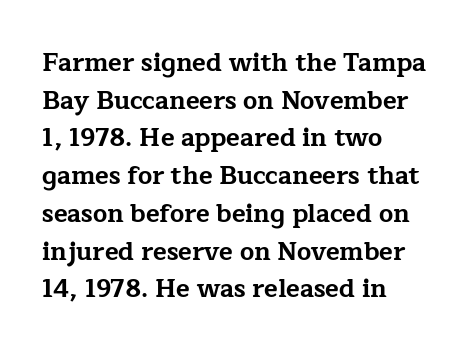
Q: Is the text bold? A: Yes.
Q: Is the text italic (slanted)? A: No, it is upright.
Q: Is the text underlined? A: No.
Q: How is the paragraph aligned? A: Left-aligned.
Q: Is the spacing between letters normal or unusually wide? A: Normal.
Q: Is the spacing between lines tight, normal or loose? A: Normal.
